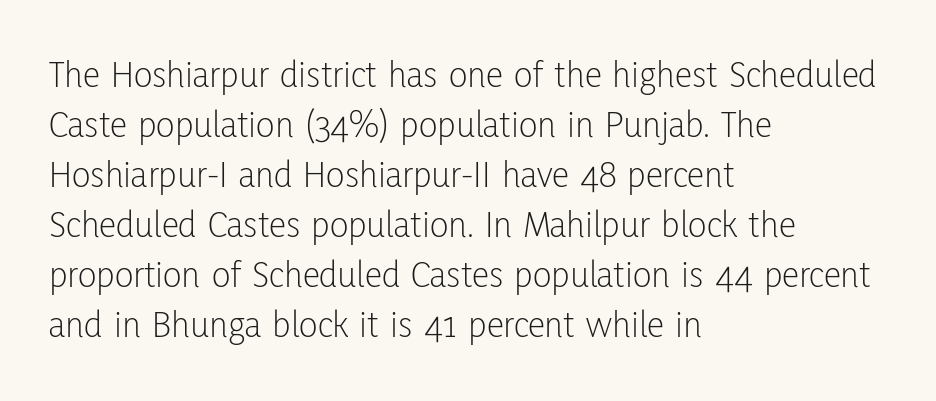
{"serif": "no", "italic": "no", "bold": "no", "weight": "light", "width": "condensed", "stroke_contrast": "low", "x_height": "medium", "monospaced": "no", "underline": "no", "align": "left", "line_spacing": "normal", "line_spacing_ratio": 1.28, "letter_spacing": "normal", "letter_spacing_em": 0.0, "glyph_px": 39}
